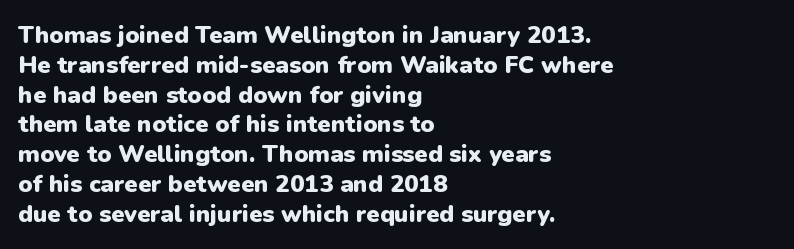
{"italic": "no", "bold": "yes", "underline": "no", "align": "left", "line_spacing_ratio": 1.24, "letter_spacing": "normal", "letter_spacing_em": 0.0, "glyph_px": 24}
